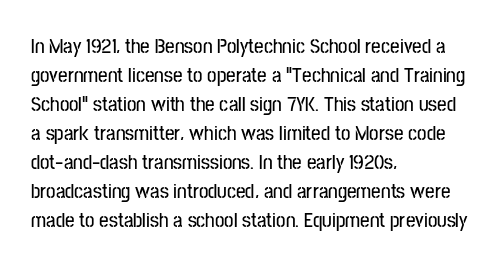
{"italic": "no", "underline": "no", "align": "left", "line_spacing": "normal", "line_spacing_ratio": 1.38, "letter_spacing": "normal", "letter_spacing_em": 0.0, "glyph_px": 21}
